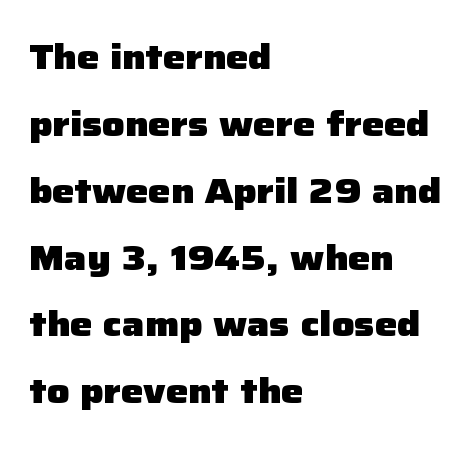
The image shows 35 px heavy sans-serif type, upright; set left-aligned, loose line spacing (1.91x), normal letter spacing, not underlined; low stroke contrast and a medium x-height.
